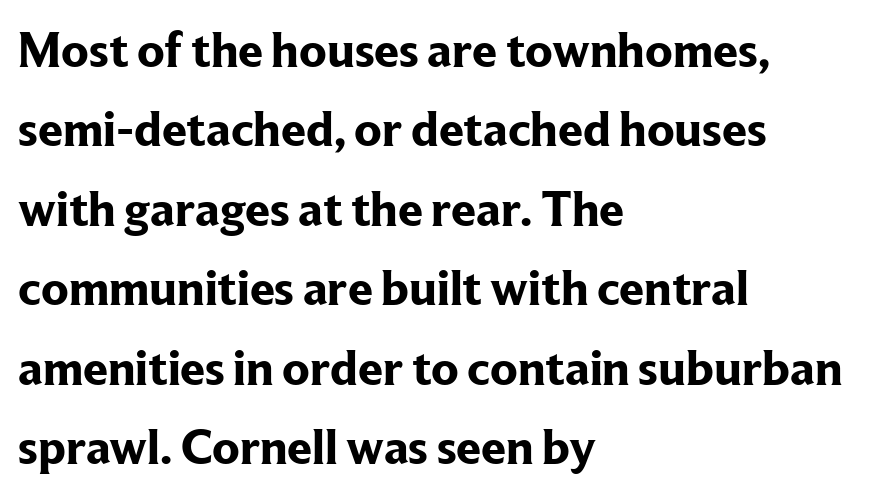
Q: Is the text bold? A: Yes.
Q: Is the text italic (slanted)? A: No, it is upright.
Q: Is the typeface a serif or a sans-serif typeface? A: Serif.
Q: Is the text underlined? A: No.
Q: How is the paragraph aligned? A: Left-aligned.
Q: Is the spacing between letters normal or unusually wide? A: Normal.
Q: Is the spacing between lines tight, normal or loose? A: Normal.
Q: Width (condensed, normal, or wide)? A: Normal.
Q: Stroke contrast? A: Low.
Q: x-height? A: Medium.
Q: Monospaced? A: No.
